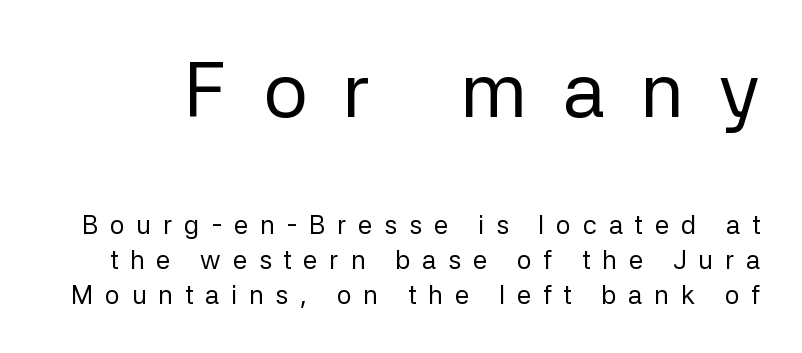
Q: Is the text bold? A: No.
Q: Is the text italic (slanted)? A: No, it is upright.
Q: Is the typeface a serif or a sans-serif typeface? A: Sans-serif.
Q: Is the text underlined? A: No.
Q: Is the spacing between letters normal or unusually wide? A: Unusually wide.
Q: Is the spacing between lines tight, normal or loose? A: Normal.
Q: Which block of text is set in a larger size, the first (top) or the second (bottom)? A: The first (top) one.
Q: Width (condensed, normal, or wide)? A: Normal.
Q: Stroke contrast? A: Low.
Q: x-height? A: Medium.
Q: Monospaced? A: No.
